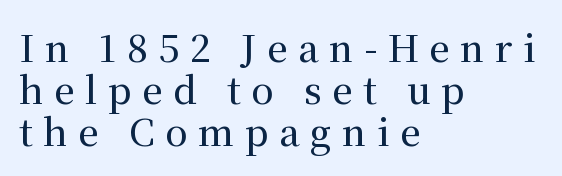
The image shows 37 px serif type, upright; set left-aligned, tight line spacing (1.13x), unusually wide letter spacing (+0.28 em), not underlined; medium stroke contrast and a medium x-height.
